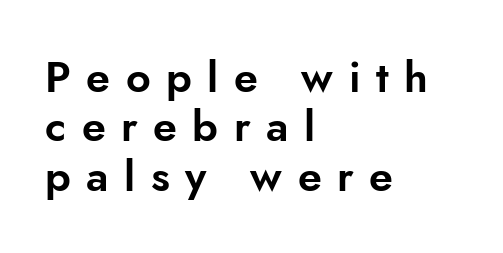
To sum up the face: it is a sans, with no serifs. Characters remain perfectly vertical along every line. A bare baseline throughout the passage. Baseline-to-baseline distance is barely more than the letter height. Observe the wide spacing: letters keep a clear distance from each other. The rendering uses natural spacing where letterforms have individual widths.
